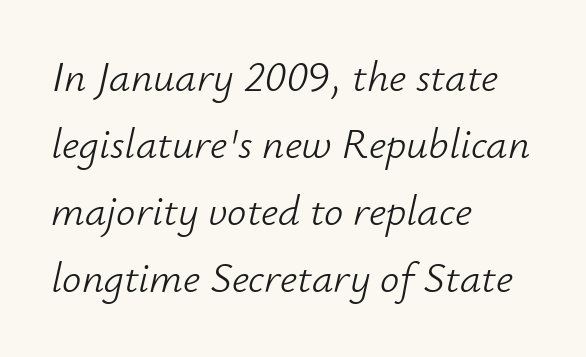
Clear beneath every line of the passage. Yep, that's italic — everything's leaning. The space between consecutive lines is moderate. Is the letter spacing exaggerated? No — it looks like the ordinary default.
